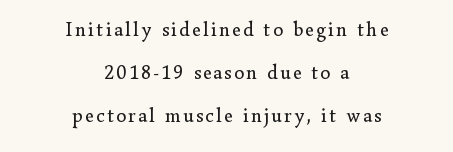
The image shows 20 px text type, upright; set centered, loose line spacing (2.16x), not underlined.
